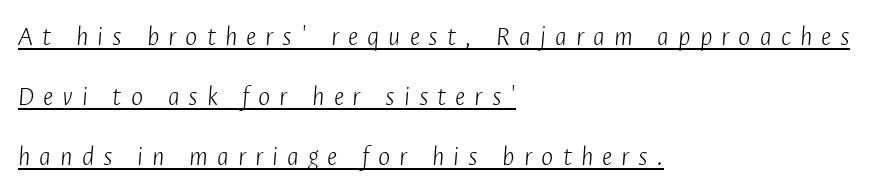
{"italic": "yes", "lean": "right", "slant_degrees": 4, "bold": "no", "weight": "light", "width": "condensed", "stroke_contrast": "low", "x_height": "medium", "monospaced": "no", "underline": "yes", "align": "left", "line_spacing": "loose", "line_spacing_ratio": 2.07, "letter_spacing": "wide", "letter_spacing_em": 0.31, "glyph_px": 29}
